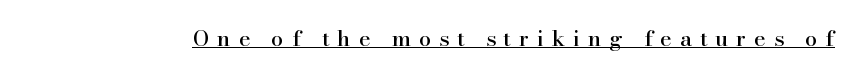
Q: Is the text italic (slanted)? A: No, it is upright.
Q: Is the text underlined? A: Yes.
Q: Is the spacing between letters normal or unusually wide? A: Unusually wide.
